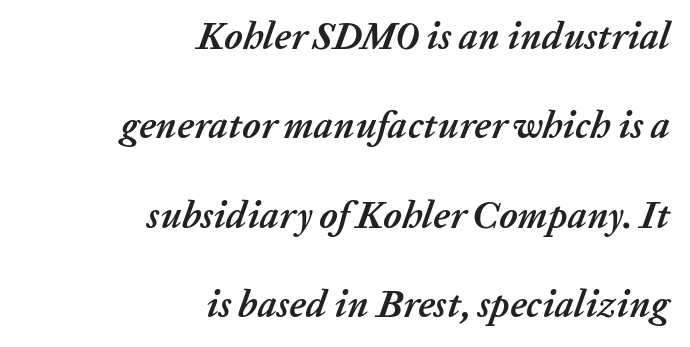
Q: Is the text bold? A: Yes.
Q: Is the text italic (slanted)? A: Yes, it leans right by about 20 degrees.
Q: Is the text underlined? A: No.
Q: How is the paragraph aligned? A: Right-aligned.
Q: Is the spacing between letters normal or unusually wide? A: Normal.
Q: Is the spacing between lines tight, normal or loose? A: Loose.
Q: Width (condensed, normal, or wide)? A: Normal.
Q: Stroke contrast? A: Low.
Q: x-height? A: Medium.
Q: Monospaced? A: No.
